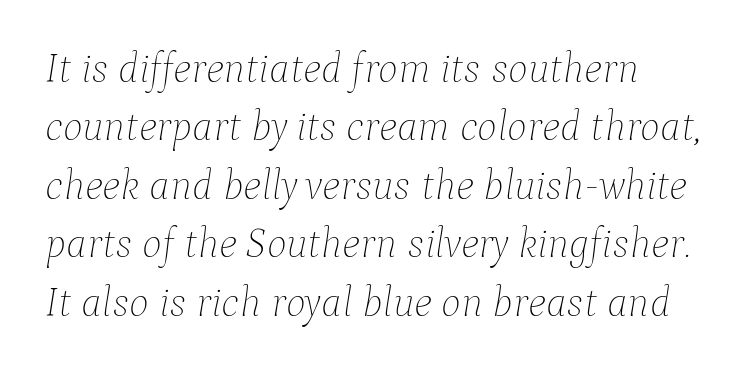
Q: Is the text bold? A: No.
Q: Is the text italic (slanted)? A: Yes, it leans right by about 9 degrees.
Q: Is the text underlined? A: No.
Q: How is the paragraph aligned? A: Left-aligned.
Q: Is the spacing between letters normal or unusually wide? A: Normal.
Q: Is the spacing between lines tight, normal or loose? A: Normal.
Q: Width (condensed, normal, or wide)? A: Normal.
Q: Stroke contrast? A: Low.
Q: x-height? A: Medium.
Q: Monospaced? A: No.
